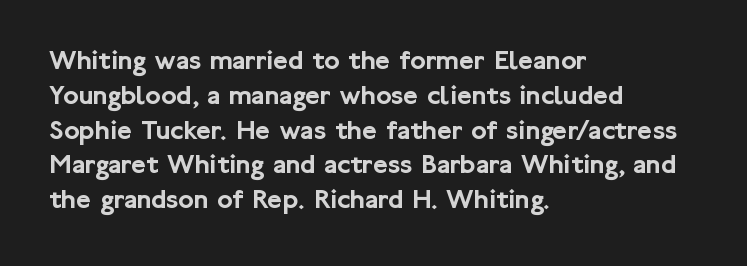
The image shows 29 px sans-serif type, upright; set left-aligned, line spacing 1.2x, normal letter spacing, not underlined; low stroke contrast and a medium x-height.
